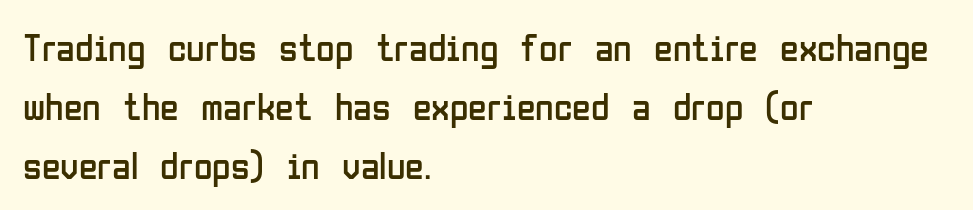
{"serif": "no", "italic": "no", "bold": "no", "weight": "regular", "width": "condensed", "stroke_contrast": "low", "x_height": "medium", "monospaced": "no", "underline": "no", "align": "left", "line_spacing": "normal", "line_spacing_ratio": 1.55, "letter_spacing": "normal", "letter_spacing_em": 0.0, "glyph_px": 38}
